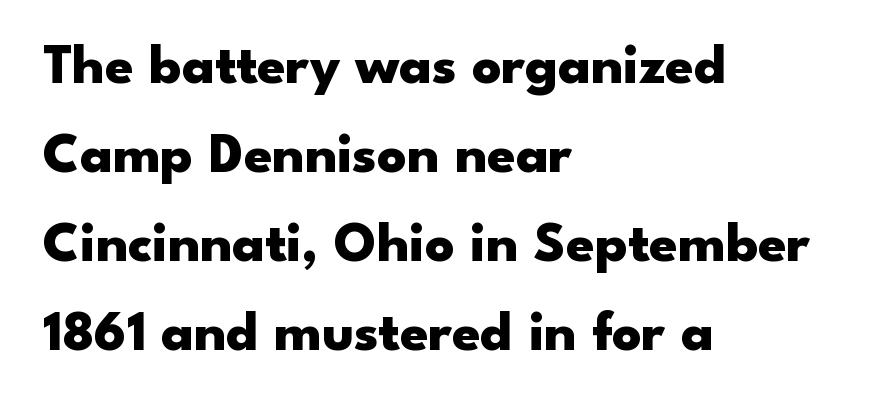
The image shows 57 px heavy, wide sans-serif type, upright; set left-aligned, normal line spacing (1.56x), normal letter spacing, not underlined; low stroke contrast and a small x-height.
